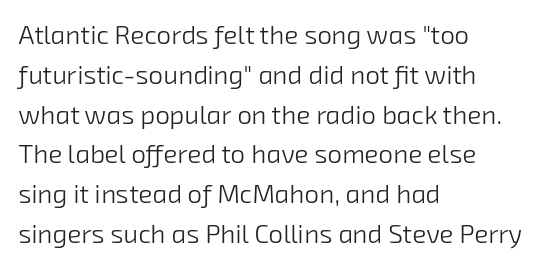
The image shows 26 px text type; set left-aligned, normal line spacing (1.53x), normal letter spacing, not underlined.
